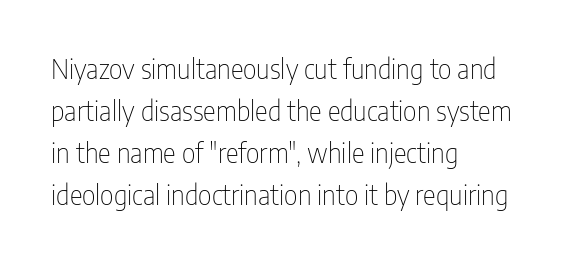
The image shows 27 px text type, upright; set left-aligned, normal line spacing (1.56x), normal letter spacing, not underlined.
